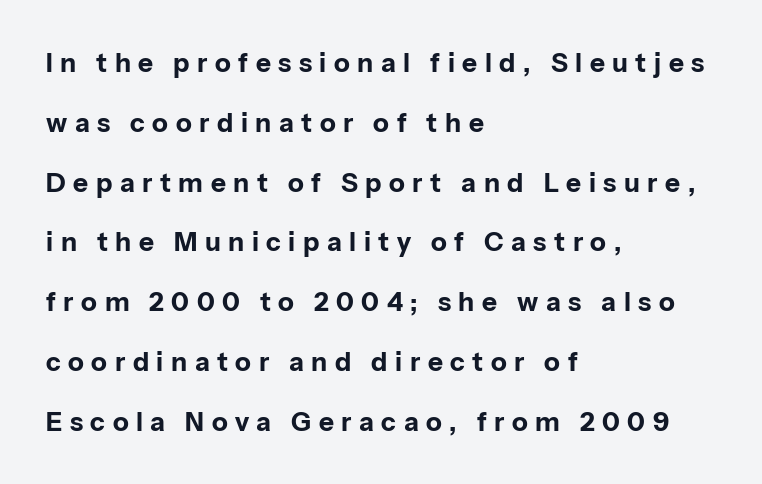
Q: Is the text bold? A: Yes.
Q: Is the text italic (slanted)? A: No, it is upright.
Q: Is the text underlined? A: No.
Q: How is the paragraph aligned? A: Left-aligned.
Q: Is the spacing between letters normal or unusually wide? A: Unusually wide.
Q: Is the spacing between lines tight, normal or loose? A: Loose.
